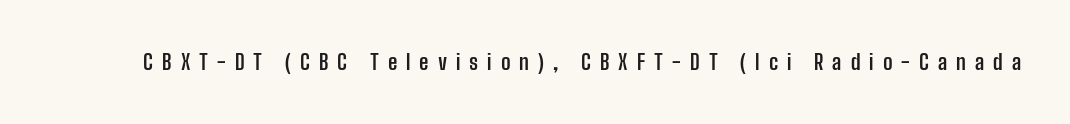
{"italic": "no", "bold": "yes", "underline": "no", "letter_spacing": "wide", "letter_spacing_em": 0.43, "glyph_px": 21}
